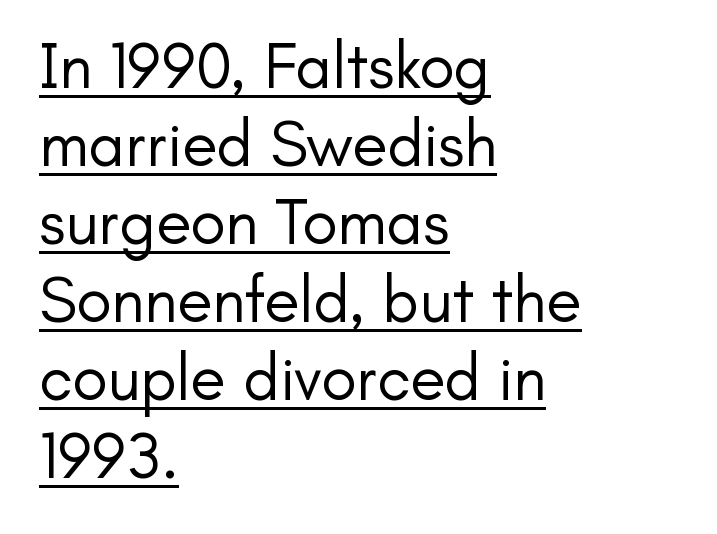
The image shows 65 px regular-weight sans-serif type, upright; set left-aligned, line spacing 1.2x, normal letter spacing, underlined; low stroke contrast and a small x-height.
